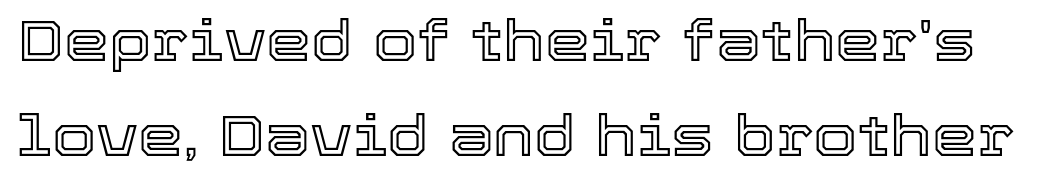
These lines keep a tight, regular rhythm from letter to letter. These lines are rendered in a variable-pitch font. The leading is moderate, giving the passage an even texture. The font's upright variant was chosen for this text. Words float on clear page, feet unadorned.
